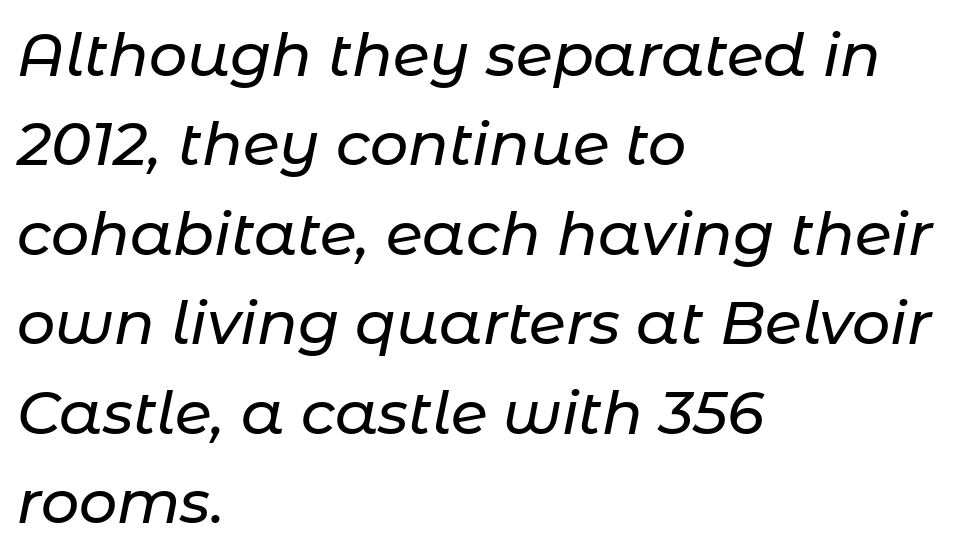
The image shows 60 px text type, italic (leaning right); set left-aligned, normal line spacing (1.49x), normal letter spacing, not underlined; low stroke contrast and a medium x-height.
